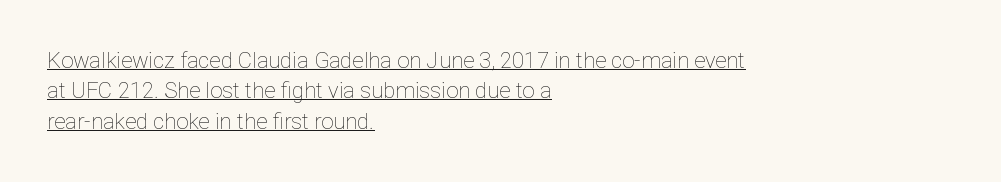
Q: Is the text bold? A: No.
Q: Is the text italic (slanted)? A: No, it is upright.
Q: Is the text underlined? A: Yes.
Q: How is the paragraph aligned? A: Left-aligned.
Q: Is the spacing between letters normal or unusually wide? A: Normal.
Q: Is the spacing between lines tight, normal or loose? A: Normal.
